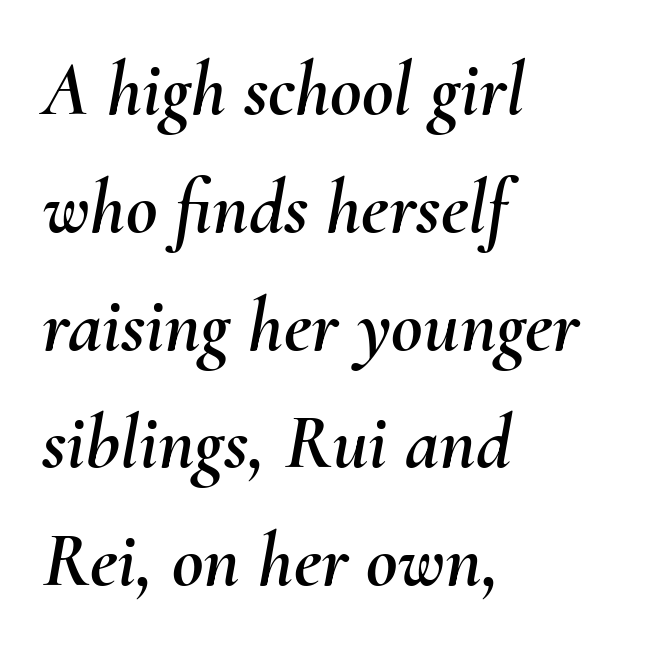
{"italic": "yes", "lean": "right", "slant_degrees": 10, "width": "normal", "stroke_contrast": "medium", "x_height": "small", "monospaced": "no", "underline": "no", "align": "left", "line_spacing": "normal", "line_spacing_ratio": 1.53, "letter_spacing": "normal", "letter_spacing_em": 0.0, "glyph_px": 77}
